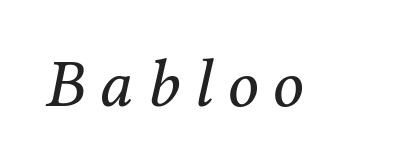
Q: Is the text bold? A: No.
Q: Is the text italic (slanted)? A: Yes, it leans right by about 12 degrees.
Q: Is the typeface a serif or a sans-serif typeface? A: Serif.
Q: Is the text underlined? A: No.
Q: Is the spacing between letters normal or unusually wide? A: Unusually wide.
Q: Width (condensed, normal, or wide)? A: Normal.
Q: Stroke contrast? A: Medium.
Q: x-height? A: Medium.
Q: Monospaced? A: No.
